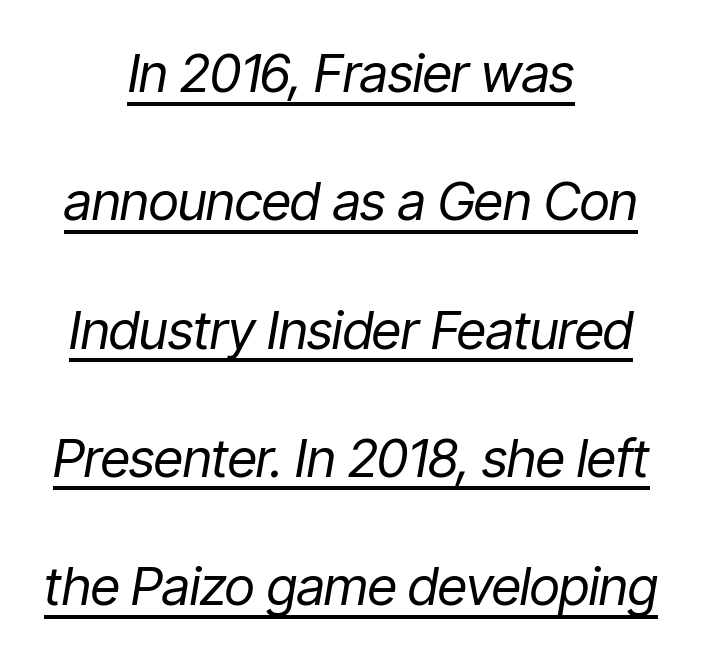
{"italic": "yes", "lean": "right", "slant_degrees": 9, "bold": "no", "weight": "regular", "width": "condensed", "stroke_contrast": "low", "x_height": "medium", "monospaced": "no", "underline": "yes", "align": "center", "line_spacing": "loose", "line_spacing_ratio": 2.42, "letter_spacing": "normal", "letter_spacing_em": 0.0, "glyph_px": 53}
